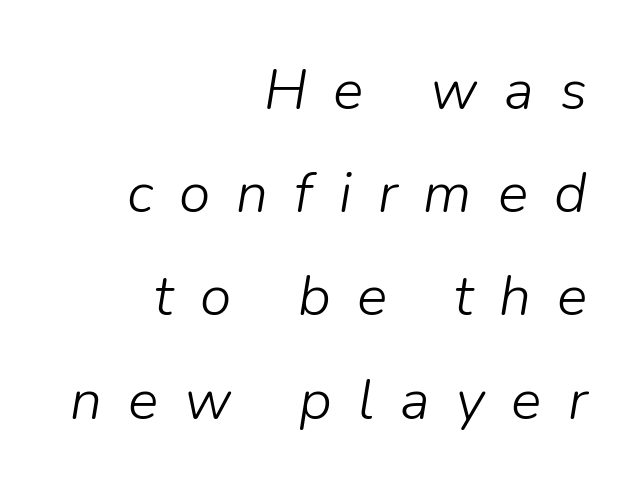
{"italic": "yes", "lean": "right", "slant_degrees": 9, "bold": "no", "weight": "light", "width": "normal", "stroke_contrast": "low", "x_height": "medium", "monospaced": "no", "underline": "no", "align": "right", "line_spacing_ratio": 1.81, "letter_spacing": "wide", "letter_spacing_em": 0.46, "glyph_px": 57}
